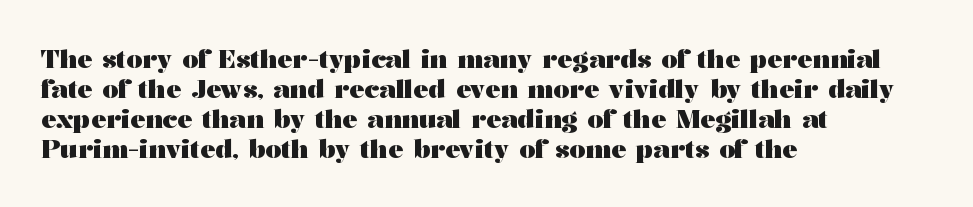
{"italic": "no", "bold": "yes", "underline": "no", "align": "left", "line_spacing_ratio": 1.2, "letter_spacing": "normal", "letter_spacing_em": 0.0, "glyph_px": 25}
